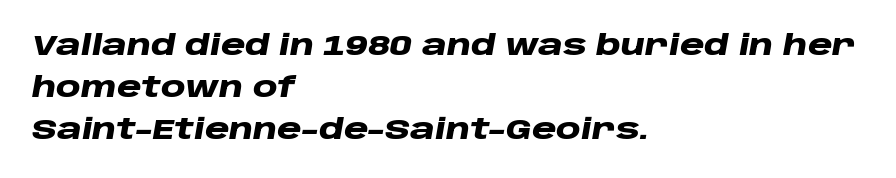
{"italic": "yes", "lean": "right", "slant_degrees": 10, "bold": "yes", "weight": "heavy", "width": "wide", "stroke_contrast": "low", "x_height": "large", "monospaced": "no", "underline": "no", "align": "left", "line_spacing": "normal", "line_spacing_ratio": 1.5, "letter_spacing": "normal", "letter_spacing_em": 0.0, "glyph_px": 28}
